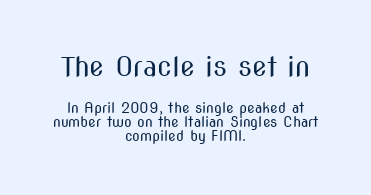
The rendering shrinks the type as you move from the upper chunk to the lower. These lines huddle together more closely than default settings would place them. The lines in this sample share a center point and differ in where they start and stop. The letterforms sit at book weight or below. The specimen omits any rule beneath the text block's lines.
